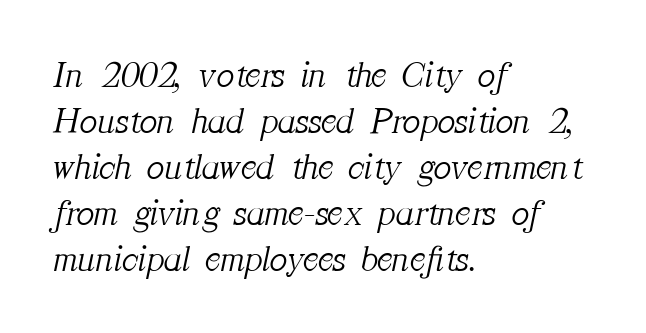
Q: Is the text bold? A: No.
Q: Is the text italic (slanted)? A: Yes, it leans right by about 12 degrees.
Q: Is the typeface a serif or a sans-serif typeface? A: Serif.
Q: Is the text underlined? A: No.
Q: How is the paragraph aligned? A: Left-aligned.
Q: Is the spacing between letters normal or unusually wide? A: Normal.
Q: Width (condensed, normal, or wide)? A: Normal.
Q: Stroke contrast? A: Medium.
Q: x-height? A: Medium.
Q: Monospaced? A: No.
